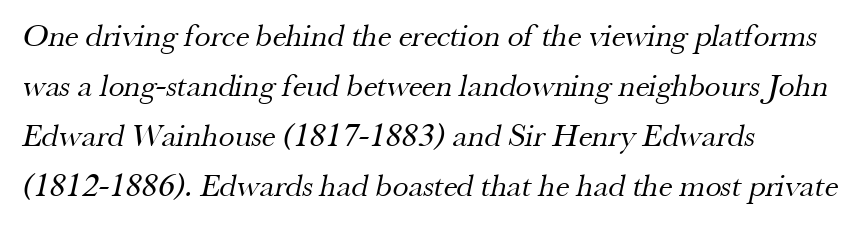
Default kerning and tracking; the words read as compact shapes. Horizontal bands of white between lines are of average thickness. The strip under each line holds only bare page. The glyphs in this specimen are seriffed.
